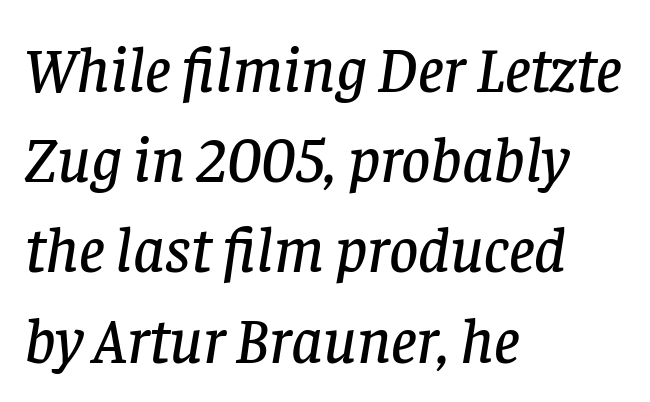
The image shows 64 px serif type, italic (leaning right); set left-aligned, normal line spacing (1.41x), normal letter spacing, not underlined; low stroke contrast and a large x-height.
